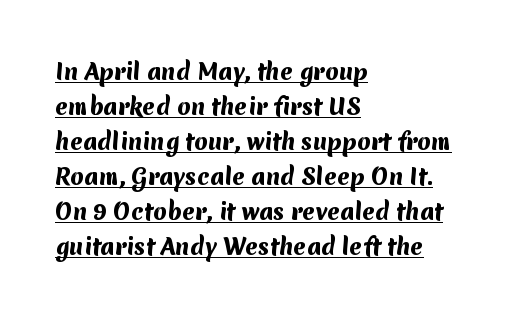
The typesetting leans heavy: a genuine bold. Short note: letters normally spaced. A student would call this left alignment; a typographer would say flush left, rag right. The rows are spaced the way most documents space them. Beneath each row of characters lies a ruled line.
